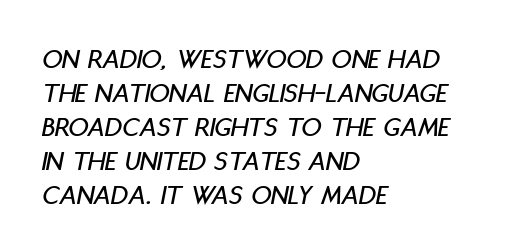
Q: Is the text italic (slanted)? A: Yes, it leans right by about 11 degrees.
Q: Is the text underlined? A: No.
Q: How is the paragraph aligned? A: Left-aligned.
Q: Is the spacing between letters normal or unusually wide? A: Normal.
Q: Width (condensed, normal, or wide)? A: Condensed.
Q: Stroke contrast? A: Low.
Q: x-height? A: Large.
Q: Monospaced? A: No.
